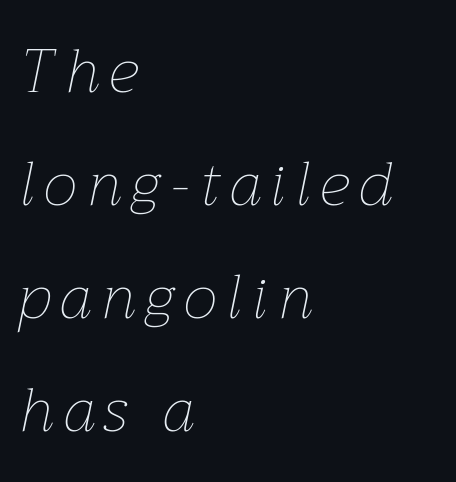
The image shows 61 px thin type, italic (leaning right); set left-aligned, line spacing 1.85x, not underlined; low stroke contrast and a medium x-height.
